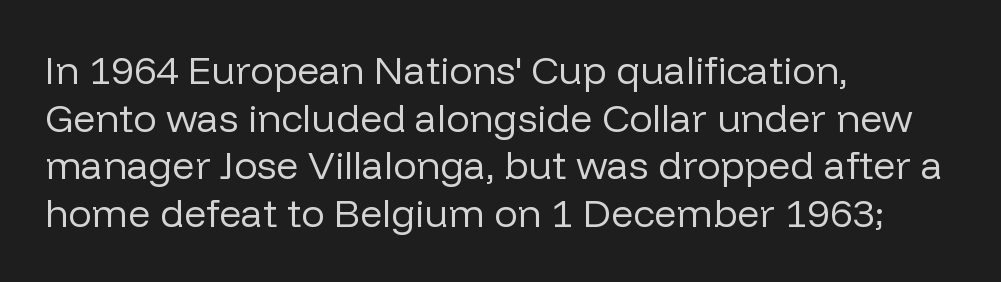
{"serif": "no", "italic": "no", "bold": "no", "weight": "regular", "width": "normal", "stroke_contrast": "low", "x_height": "medium", "monospaced": "no", "underline": "no", "align": "left", "line_spacing_ratio": 1.22, "letter_spacing": "normal", "letter_spacing_em": 0.0, "glyph_px": 39}
